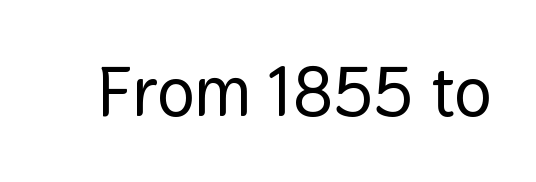
{"serif": "no", "italic": "no", "width": "normal", "stroke_contrast": "low", "x_height": "medium", "monospaced": "no", "underline": "no", "letter_spacing": "normal", "letter_spacing_em": 0.0, "glyph_px": 70}
